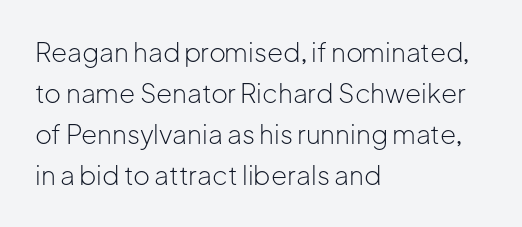
Q: Is the text bold? A: No.
Q: Is the text italic (slanted)? A: No, it is upright.
Q: Is the text underlined? A: No.
Q: How is the paragraph aligned? A: Left-aligned.
Q: Is the spacing between letters normal or unusually wide? A: Normal.
Q: Is the spacing between lines tight, normal or loose? A: Normal.
